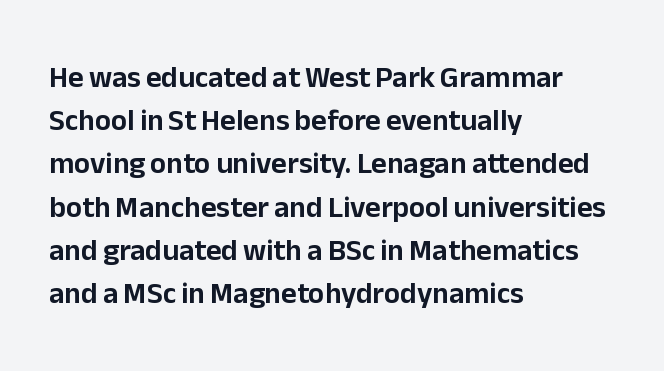
Q: Is the text italic (slanted)? A: No, it is upright.
Q: Is the typeface a serif or a sans-serif typeface? A: Sans-serif.
Q: Is the text underlined? A: No.
Q: How is the paragraph aligned? A: Left-aligned.
Q: Is the spacing between letters normal or unusually wide? A: Normal.
Q: Is the spacing between lines tight, normal or loose? A: Normal.
Q: Width (condensed, normal, or wide)? A: Normal.
Q: Stroke contrast? A: Low.
Q: x-height? A: Medium.
Q: Monospaced? A: No.
